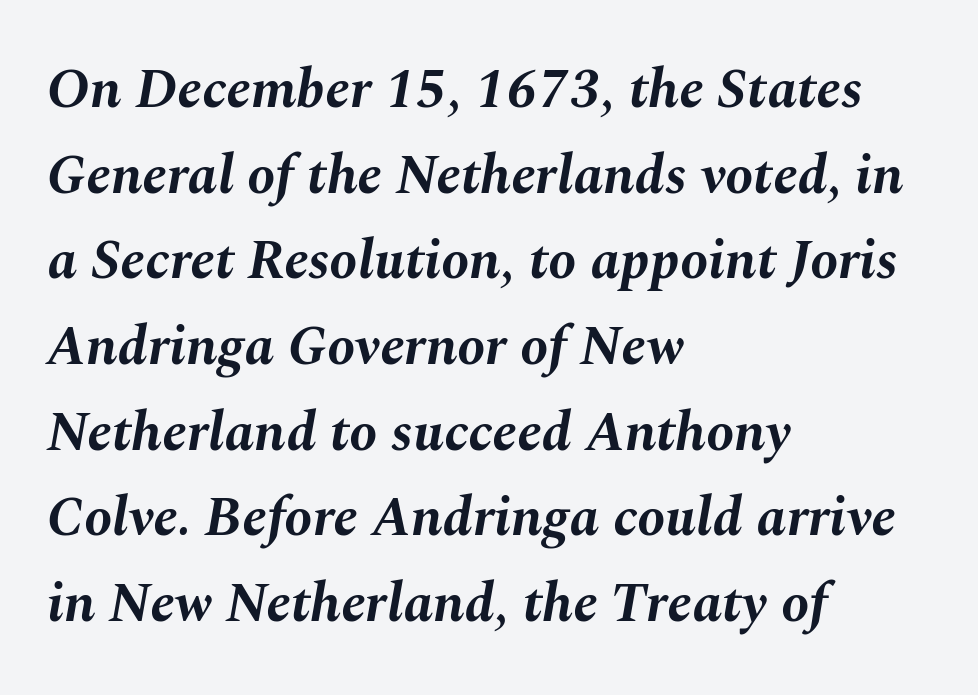
The image shows 56 px bold type, italic (leaning right); set left-aligned, normal line spacing (1.53x), normal letter spacing, not underlined; medium stroke contrast and a medium x-height.
